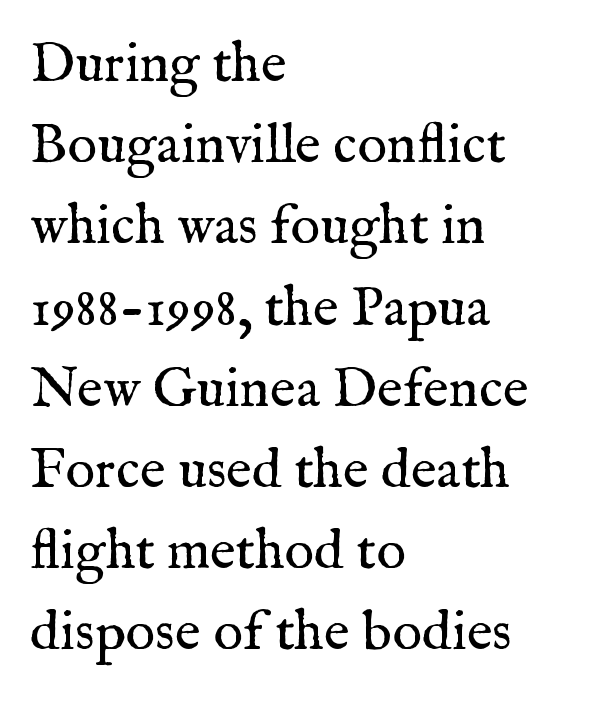
{"serif": "yes", "italic": "no", "bold": "no", "weight": "regular", "width": "normal", "stroke_contrast": "medium", "x_height": "medium", "monospaced": "no", "underline": "no", "align": "left", "line_spacing": "normal", "line_spacing_ratio": 1.45, "letter_spacing": "normal", "letter_spacing_em": 0.0, "glyph_px": 56}
